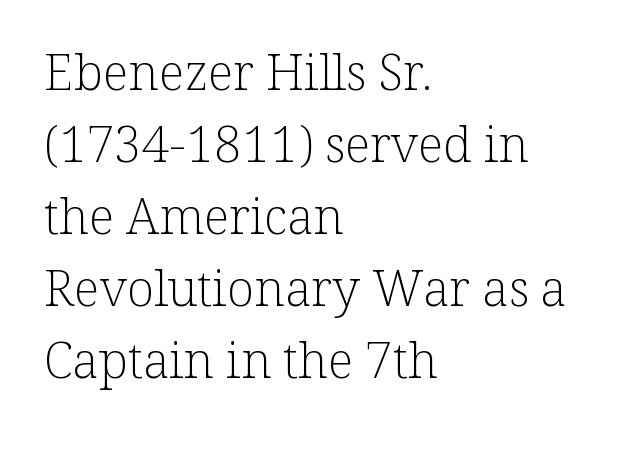
Q: Is the text bold? A: No.
Q: Is the text italic (slanted)? A: No, it is upright.
Q: Is the typeface a serif or a sans-serif typeface? A: Serif.
Q: Is the text underlined? A: No.
Q: How is the paragraph aligned? A: Left-aligned.
Q: Is the spacing between letters normal or unusually wide? A: Normal.
Q: Is the spacing between lines tight, normal or loose? A: Normal.
Q: Width (condensed, normal, or wide)? A: Normal.
Q: Stroke contrast? A: Low.
Q: x-height? A: Medium.
Q: Monospaced? A: No.
